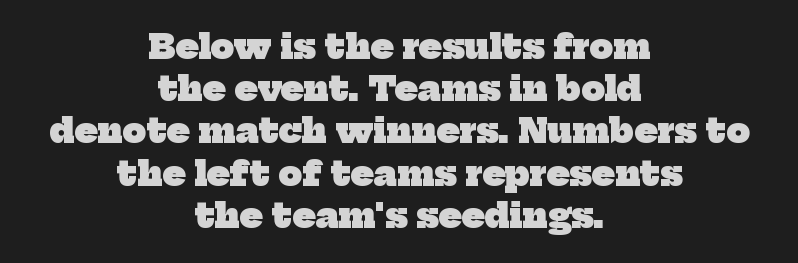
Q: Is the text bold? A: Yes.
Q: Is the typeface a serif or a sans-serif typeface? A: Serif.
Q: Is the text underlined? A: No.
Q: How is the paragraph aligned? A: Centered.
Q: Is the spacing between letters normal or unusually wide? A: Normal.
Q: Is the spacing between lines tight, normal or loose? A: Normal.
Q: Width (condensed, normal, or wide)? A: Normal.
Q: Stroke contrast? A: Low.
Q: x-height? A: Medium.
Q: Monospaced? A: No.
